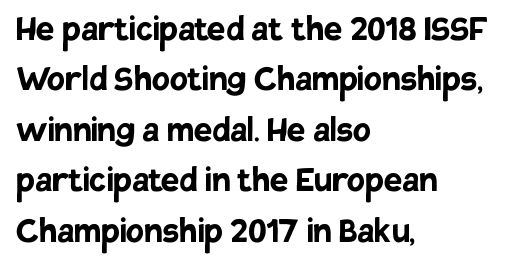
{"serif": "no", "italic": "no", "bold": "yes", "weight": "semibold", "width": "normal", "stroke_contrast": "low", "x_height": "large", "monospaced": "no", "underline": "no", "align": "left", "line_spacing_ratio": 1.23, "letter_spacing": "normal", "letter_spacing_em": 0.0, "glyph_px": 41}
